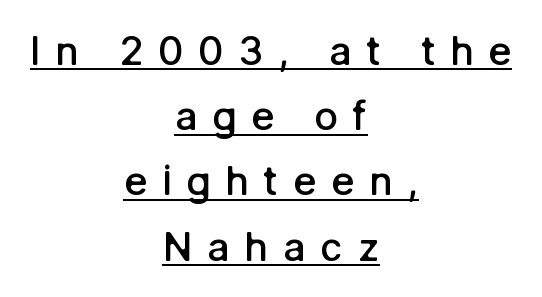
{"serif": "no", "italic": "no", "bold": "semi", "weight": "semibold", "width": "normal", "stroke_contrast": "low", "x_height": "medium", "monospaced": "no", "underline": "yes", "align": "center", "line_spacing": "normal", "line_spacing_ratio": 1.63, "letter_spacing": "wide", "letter_spacing_em": 0.36, "glyph_px": 40}
